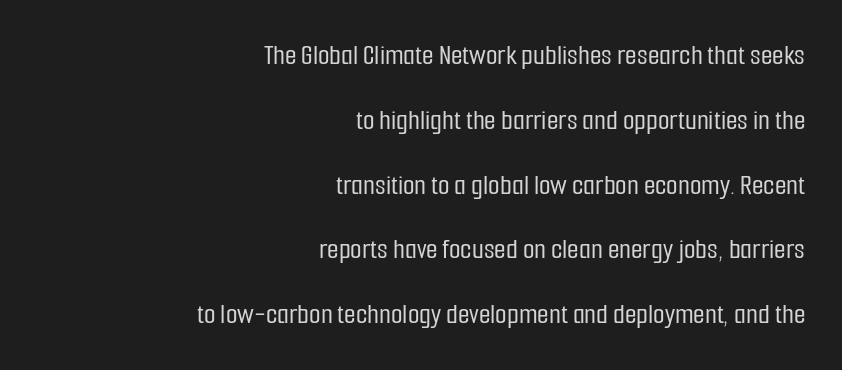
{"serif": "no", "italic": "no", "width": "condensed", "stroke_contrast": "low", "x_height": "medium", "monospaced": "no", "underline": "no", "align": "right", "line_spacing": "loose", "line_spacing_ratio": 2.16, "letter_spacing": "normal", "letter_spacing_em": 0.0, "glyph_px": 30}
